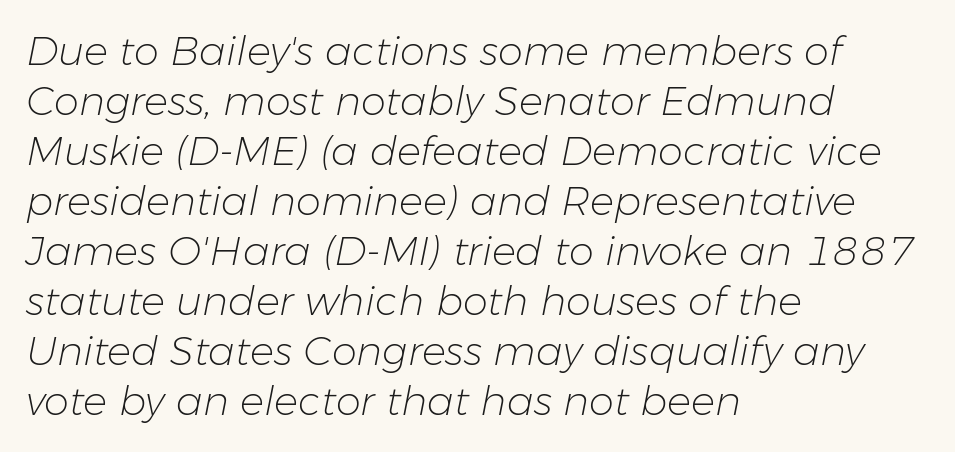
The typesetter chose a ragged-right arrangement here. No word sits above an underline. Counters stay open thanks to moderate or lighter strokes. Leading matches the norm, producing a regular column. A typesetter would mark this as italic.
